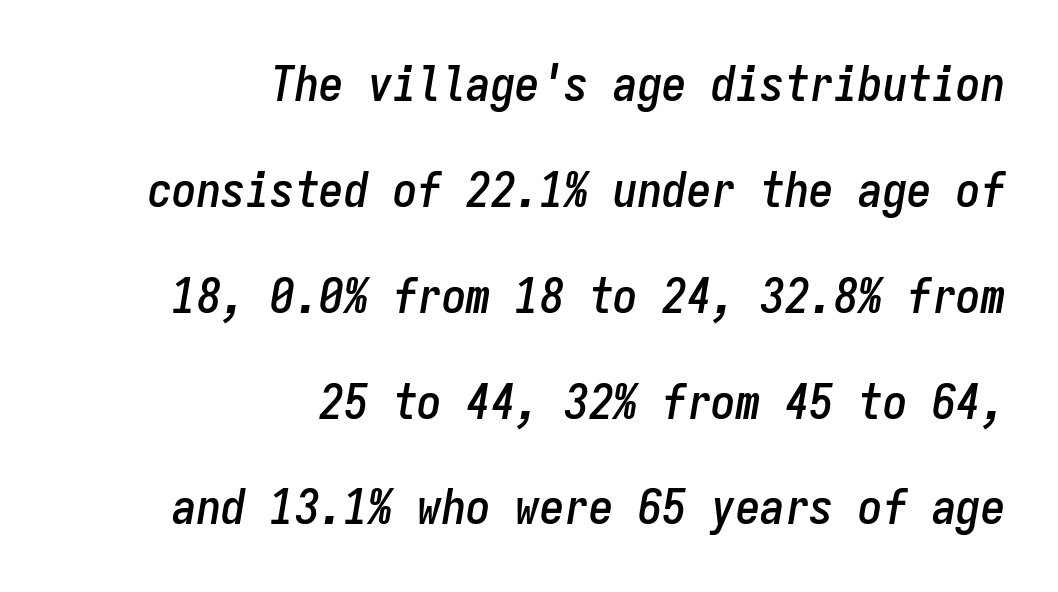
The image shows 49 px condensed type, italic (leaning right), monospaced; set right-aligned, loose line spacing (2.16x), normal letter spacing, not underlined; low stroke contrast and a medium x-height.
